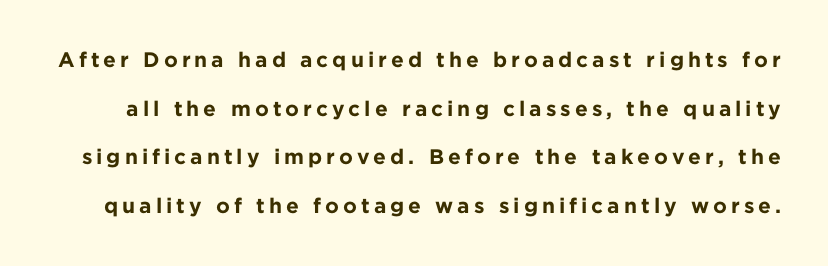
The passage shown stacks its lines with a broad gap. Designer's note — italics off, roman on. Beneath every word, the page is bare. Look at the stroke-to-counter ratio: heavy, a bold.
